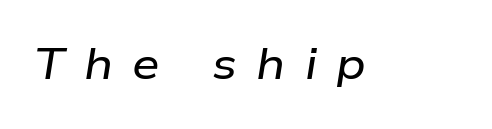
Q: Is the text italic (slanted)? A: Yes, it leans right by about 9 degrees.
Q: Is the text underlined? A: No.
Q: Is the spacing between letters normal or unusually wide? A: Unusually wide.
Q: Width (condensed, normal, or wide)? A: Wide.
Q: Stroke contrast? A: Low.
Q: x-height? A: Medium.
Q: Monospaced? A: No.
